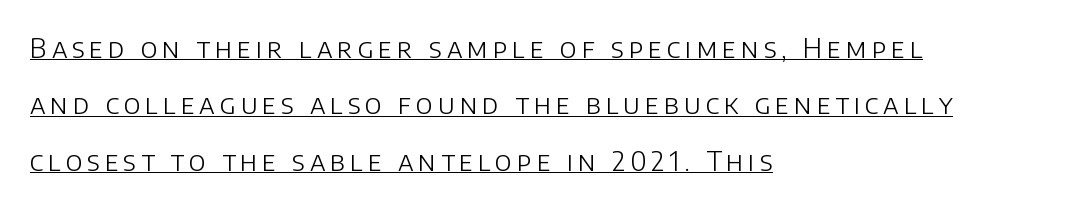
Baseline-to-baseline distance is far greater than the letter height. No italicization has been applied; the sample stays upright. No letter is thick-stroked: the sample isn't bold. Looks like someone drew a line under every word here.
